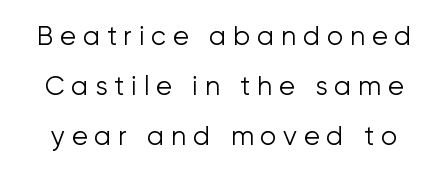
Q: Is the text bold? A: No.
Q: Is the text italic (slanted)? A: No, it is upright.
Q: Is the text underlined? A: No.
Q: Is the spacing between letters normal or unusually wide? A: Unusually wide.
Q: Is the spacing between lines tight, normal or loose? A: Loose.
